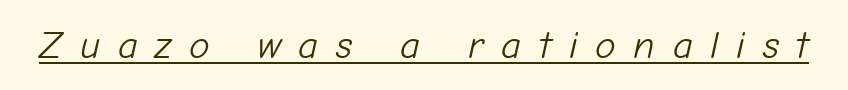
The image shows 39 px light type, italic (leaning right); set unusually wide letter spacing (+0.45 em), underlined; low stroke contrast and a medium x-height.
